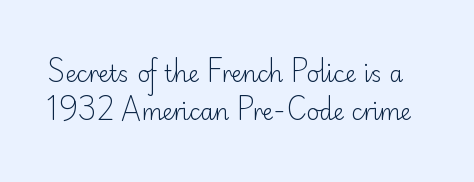
Stems here are at most as thick as an everyday book face. In terms of letterspacing, this is plain default setting. The specimen omits any rule beneath the text block's lines. Style check: upright.
